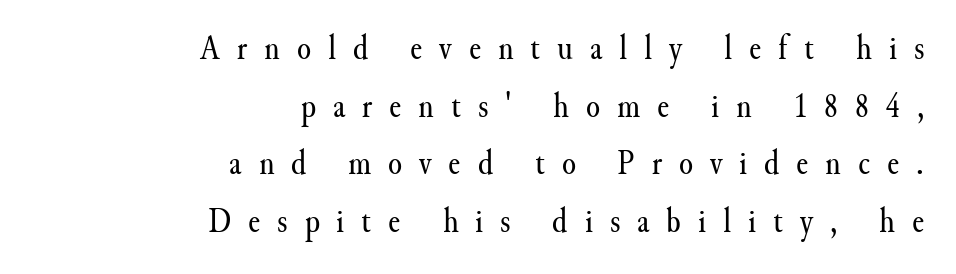
The cut favours lightness, reaching ordinary text weight at its darkest. The designer left line spacing at the default. Line endings align vertically; line beginnings do not. Is this a fixed-width face? No — the glyphs have proportional, varying widths. The letterforms stand isolated, each surrounded by extra space. Upright lettering throughout.
